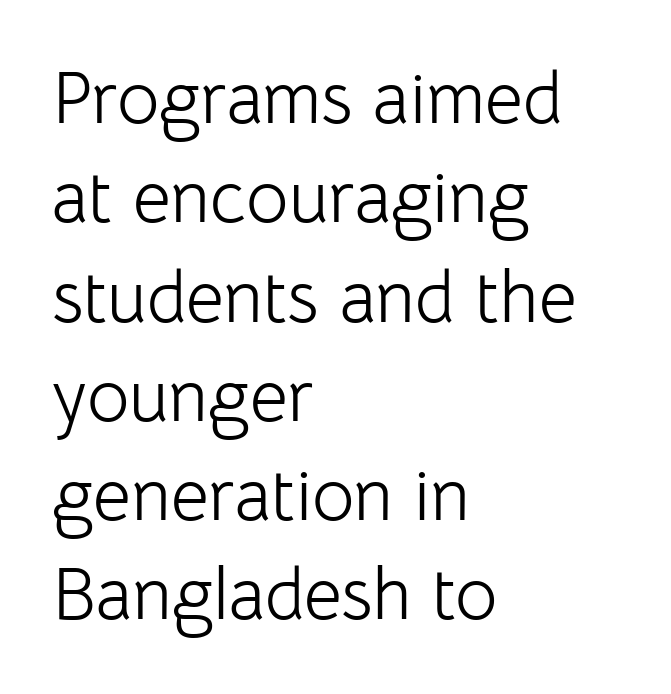
Classification — sans serif. Proportional: the letters do not fall into vertical columns. Nope, not italic — everything's standing straight. Descender tails drop into unmarked territory.
